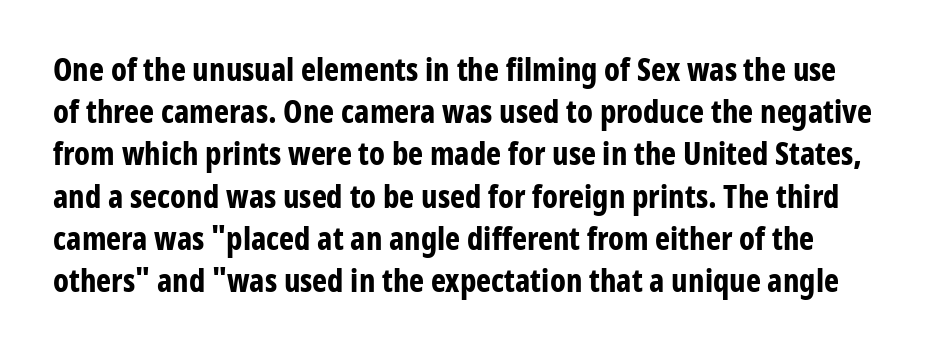
Evenly set lines give the paragraph a standard silhouette. Is this a sans? Yes — the strokes have no serifs. The letters sit at their default tracking, neither squeezed nor spread. Anything drawn beneath the words? Only blank space. The font is running at its bold setting.
